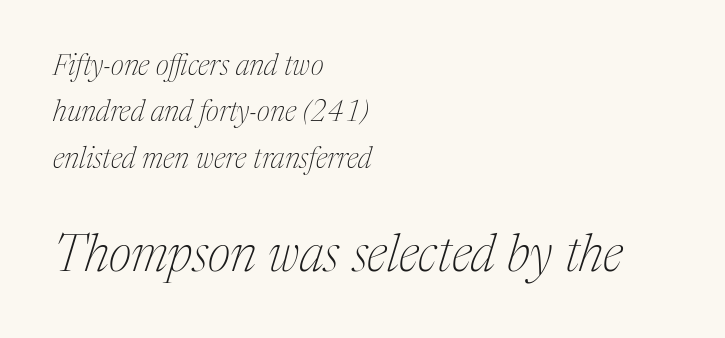
The paragraph has a hard left edge and a soft right edge. Note the varied advance widths — an 'i' is clearly narrower than an 'm'. The baseline area is clear. Letterform terminals end in serifs throughout the passage. Italic: yes, the glyphs are oblique. Reading top to bottom, the characters get bigger at the block break.
